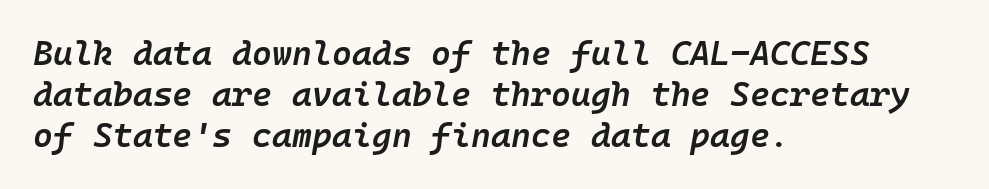
Q: Is the text bold? A: Semi-bold.
Q: Is the text italic (slanted)? A: Yes, it leans right by about 10 degrees.
Q: Is the text underlined? A: No.
Q: How is the paragraph aligned? A: Left-aligned.
Q: Is the spacing between letters normal or unusually wide? A: Normal.
Q: Width (condensed, normal, or wide)? A: Normal.
Q: Stroke contrast? A: Low.
Q: x-height? A: Medium.
